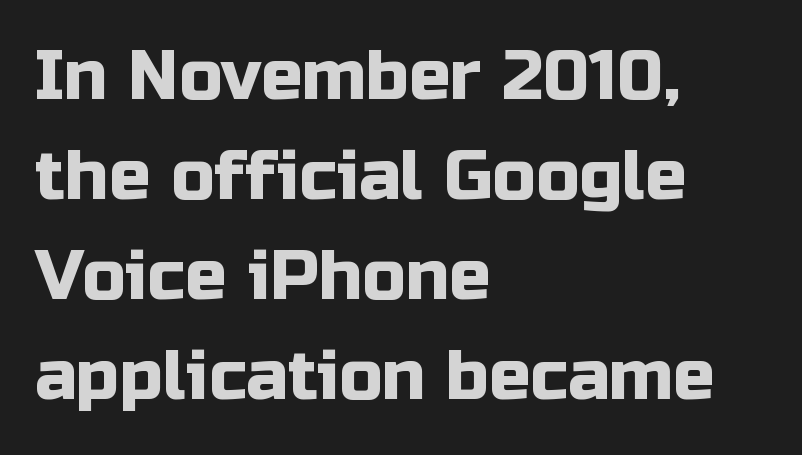
Q: Is the text italic (slanted)? A: No, it is upright.
Q: Is the typeface a serif or a sans-serif typeface? A: Sans-serif.
Q: Is the text underlined? A: No.
Q: How is the paragraph aligned? A: Left-aligned.
Q: Is the spacing between letters normal or unusually wide? A: Normal.
Q: Is the spacing between lines tight, normal or loose? A: Normal.
Q: Width (condensed, normal, or wide)? A: Normal.
Q: Stroke contrast? A: Low.
Q: x-height? A: Medium.
Q: Monospaced? A: No.
